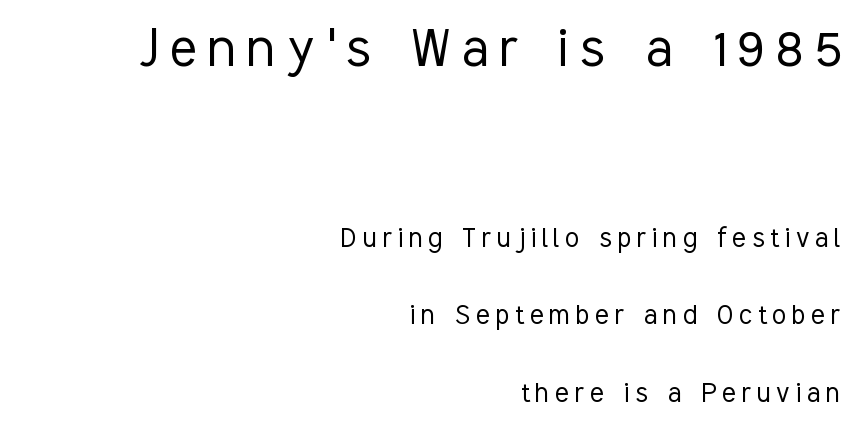
{"serif": "no", "italic": "no", "bold": "no", "weight": "light", "width": "condensed", "stroke_contrast": "low", "x_height": "medium", "monospaced": "no", "underline": "no", "align": "right", "line_spacing": "loose", "line_spacing_ratio": 2.42, "larger_block": "first", "size_ratio": 1.97, "glyph_px": 63}
